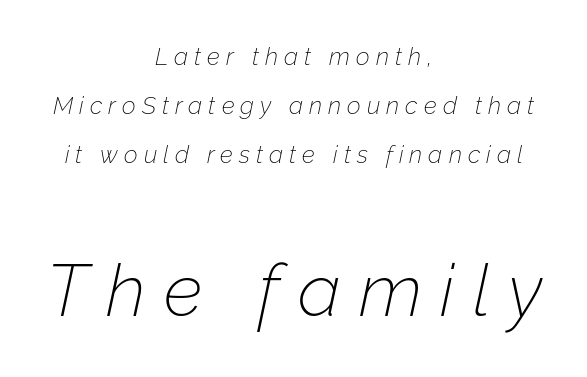
{"italic": "yes", "lean": "right", "slant_degrees": 12, "bold": "no", "weight": "thin", "width": "normal", "stroke_contrast": "low", "x_height": "medium", "monospaced": "no", "underline": "no", "align": "center", "line_spacing": "loose", "line_spacing_ratio": 2.04, "letter_spacing": "wide", "letter_spacing_em": 0.25, "larger_block": "second", "size_ratio": 3.04, "glyph_px": 73}
